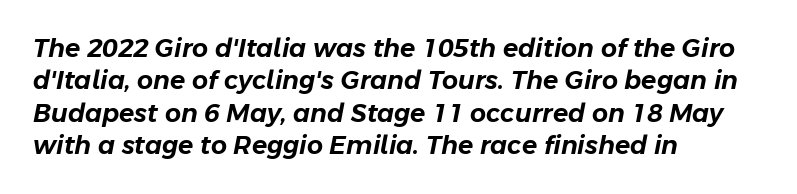
The typesetter chose a ragged-right arrangement here. Designer's note — italics engaged. Words appear dense and cohesive because spacing is normal. Notice how descenders clear the ascenders below comfortably — that's standard leading. The area under the type is left untouched.
